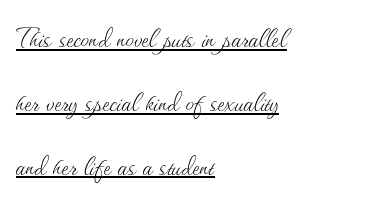
Q: Is the text bold? A: No.
Q: Is the text italic (slanted)? A: Yes.
Q: Is the text underlined? A: Yes.
Q: How is the paragraph aligned? A: Left-aligned.
Q: Is the spacing between letters normal or unusually wide? A: Normal.
Q: Width (condensed, normal, or wide)? A: Normal.
Q: Stroke contrast? A: Medium.
Q: x-height? A: Small.
Q: Monospaced? A: No.
